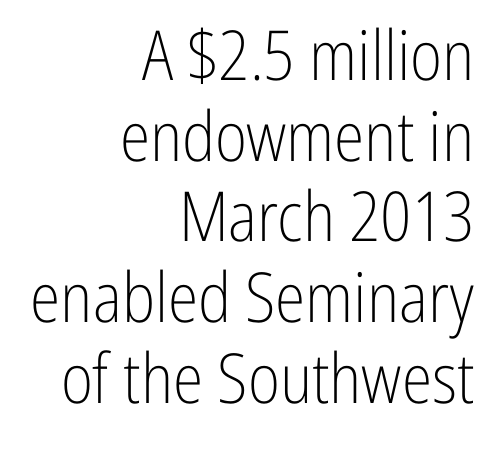
The image shows 69 px light, condensed sans-serif type, upright; set right-aligned, line spacing 1.17x, normal letter spacing, not underlined; low stroke contrast and a medium x-height.
